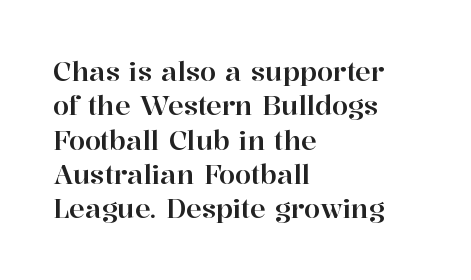
{"italic": "no", "underline": "no", "align": "left", "line_spacing": "normal", "line_spacing_ratio": 1.32, "letter_spacing": "normal", "letter_spacing_em": 0.0, "glyph_px": 26}
